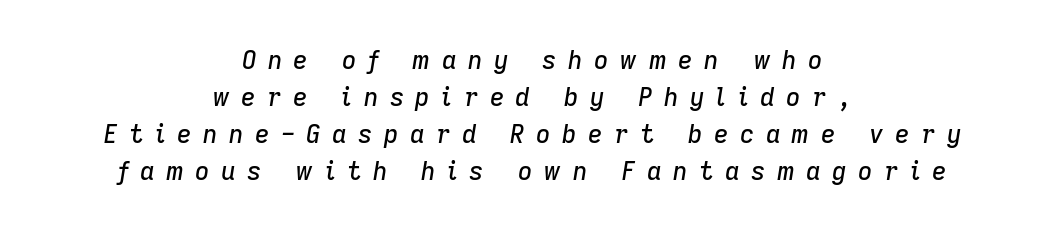
The image shows 25 px text type, italic (leaning right); set centered, normal line spacing (1.48x), unusually wide letter spacing (+0.46 em), not underlined.
